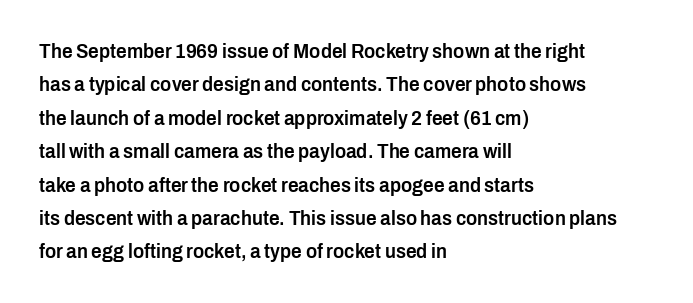
Typographic density is moderately raised because the face is semibold. Letter spacing: default. Vertically, the passage feels balanced, rows spaced as you'd expect. In terms of posture, this sample is upright. These lines stack with their left ends in a neat column.
